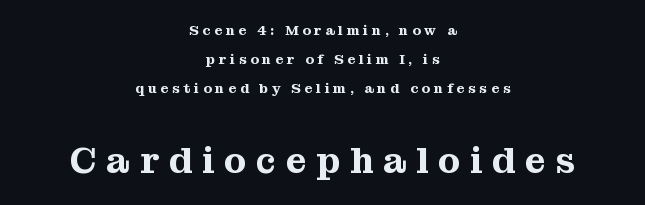
{"serif": "yes", "italic": "no", "width": "normal", "stroke_contrast": "medium", "x_height": "medium", "monospaced": "no", "underline": "no", "align": "center", "line_spacing": "loose", "line_spacing_ratio": 2.07, "letter_spacing": "wide", "letter_spacing_em": 0.27, "larger_block": "second", "size_ratio": 2.57, "glyph_px": 36}
